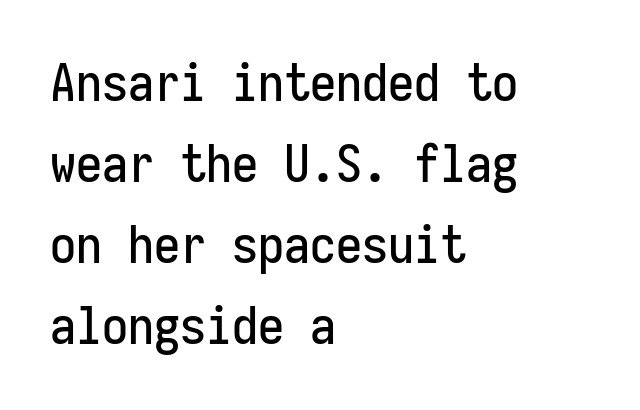
{"serif": "no", "italic": "no", "width": "condensed", "stroke_contrast": "low", "x_height": "medium", "monospaced": "yes", "underline": "no", "align": "left", "line_spacing": "normal", "line_spacing_ratio": 1.56, "letter_spacing": "normal", "letter_spacing_em": 0.0, "glyph_px": 52}
